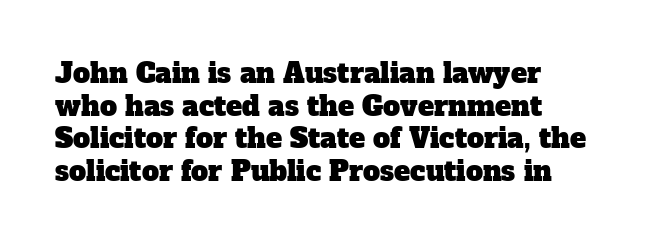
{"underline": "no", "align": "left", "line_spacing_ratio": 1.21, "letter_spacing": "normal", "letter_spacing_em": 0.0, "glyph_px": 27}
